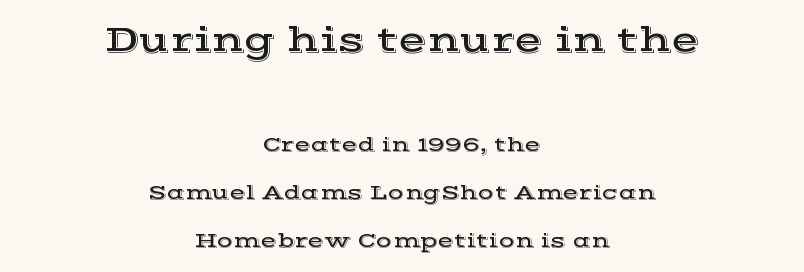
Q: Is the text italic (slanted)? A: No, it is upright.
Q: Is the typeface a serif or a sans-serif typeface? A: Serif.
Q: Is the text underlined? A: No.
Q: How is the paragraph aligned? A: Centered.
Q: Is the spacing between letters normal or unusually wide? A: Normal.
Q: Is the spacing between lines tight, normal or loose? A: Loose.
Q: Which block of text is set in a larger size, the first (top) or the second (bottom)? A: The first (top) one.
Q: Width (condensed, normal, or wide)? A: Wide.
Q: x-height? A: Medium.
Q: Monospaced? A: No.
